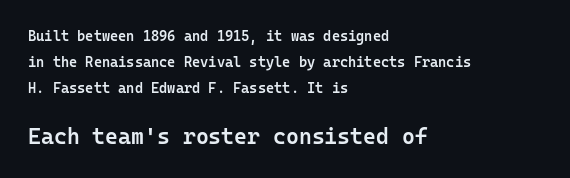
The image shows 22 px text type, upright; set left-aligned, line spacing 1.84x, normal letter spacing, not underlined; the second (bottom) block is 1.57x larger.
